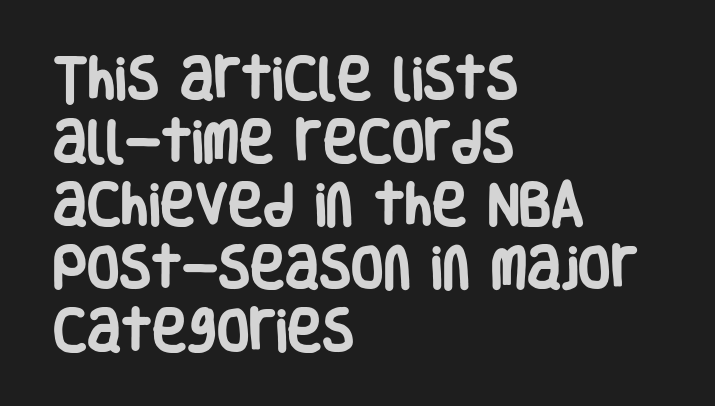
{"serif": "no", "italic": "no", "bold": "yes", "weight": "heavy", "width": "condensed", "stroke_contrast": "low", "x_height": "large", "monospaced": "no", "underline": "no", "align": "left", "line_spacing": "normal", "line_spacing_ratio": 1.34, "letter_spacing": "normal", "letter_spacing_em": 0.0, "glyph_px": 47}
